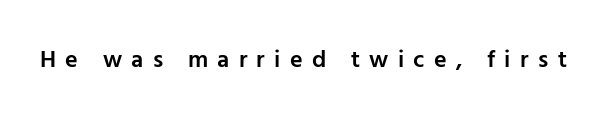
Q: Is the text bold? A: Semi-bold.
Q: Is the text italic (slanted)? A: No, it is upright.
Q: Is the text underlined? A: No.
Q: Is the spacing between letters normal or unusually wide? A: Unusually wide.
